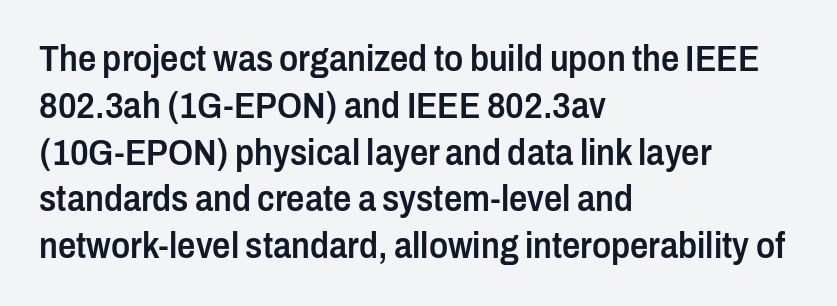
The image shows 36 px semibold, condensed sans-serif type, upright; set left-aligned, normal line spacing (1.3x), normal letter spacing, not underlined; low stroke contrast and a medium x-height.
